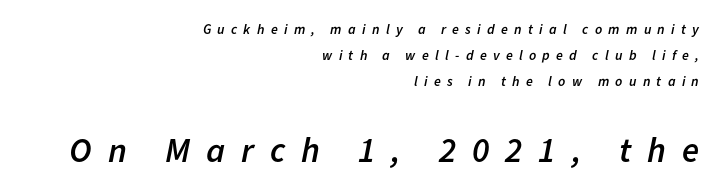
Here the designer chose a conventional face with non-uniform glyph widths. The rendering enlarges the type as you move from the upper chunk to the lower. This rendering uses right alignment, leaving the left contour irregular. Compared with ordinary roman type, these characters are visibly tilted. The glyphs have the mass of a demibold cut, below bold. Nobody drew a line under any word here.
